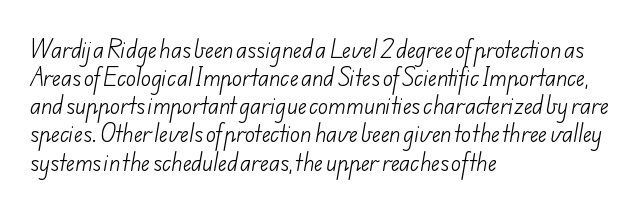
Default kerning and tracking; the words read as compact shapes. A normal amount of white space separates one row of letters from the next. Does the copy run flush right? No — it runs flush left. Plain, unruled lines of type.
